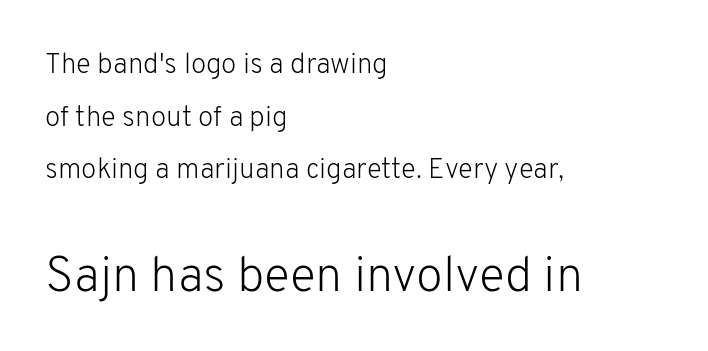
Every row of glyphs begins at an identical x-position on the left. These lines are rendered in a variable-pitch font. Notice how the stems are strictly vertical — no italics here. Words appear dense and cohesive because spacing is normal. Look at the glyph heights: the lower group is clearly the bigger setting.
